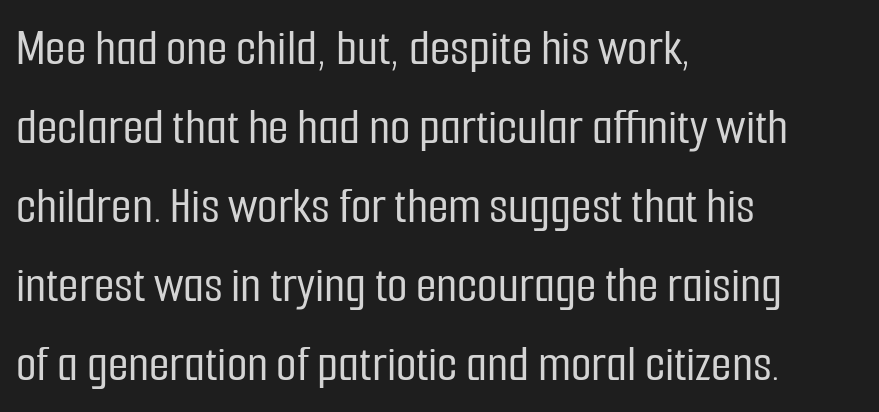
Q: Is the text italic (slanted)? A: No, it is upright.
Q: Is the typeface a serif or a sans-serif typeface? A: Sans-serif.
Q: Is the text underlined? A: No.
Q: How is the paragraph aligned? A: Left-aligned.
Q: Is the spacing between letters normal or unusually wide? A: Normal.
Q: Is the spacing between lines tight, normal or loose? A: Normal.
Q: Width (condensed, normal, or wide)? A: Condensed.
Q: Stroke contrast? A: Low.
Q: x-height? A: Medium.
Q: Monospaced? A: No.
